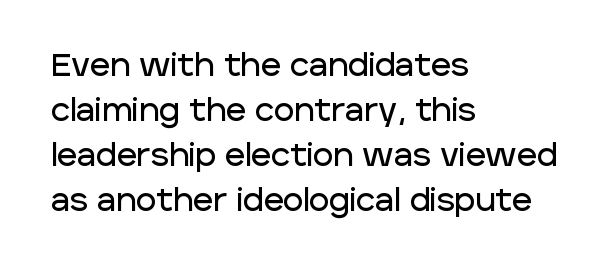
The image shows 31 px sans-serif type, upright; set left-aligned, normal line spacing (1.45x), normal letter spacing, not underlined; low stroke contrast and a large x-height.
